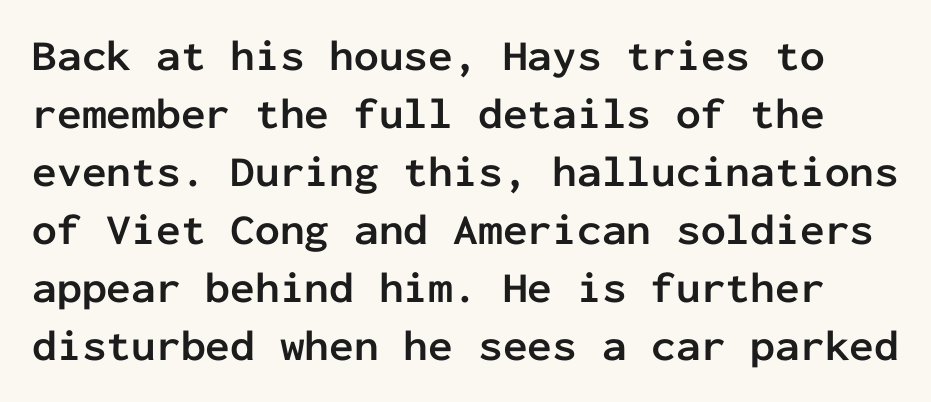
Q: Is the text bold? A: Yes.
Q: Is the text italic (slanted)? A: No, it is upright.
Q: Is the typeface a serif or a sans-serif typeface? A: Sans-serif.
Q: Is the text underlined? A: No.
Q: Is the spacing between letters normal or unusually wide? A: Normal.
Q: Is the spacing between lines tight, normal or loose? A: Normal.
Q: Width (condensed, normal, or wide)? A: Normal.
Q: Stroke contrast? A: Low.
Q: x-height? A: Medium.
Q: Monospaced? A: Yes.
